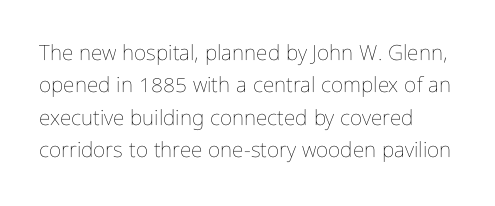
The image shows 21 px text type, upright; set left-aligned, normal line spacing (1.54x), normal letter spacing, not underlined.
